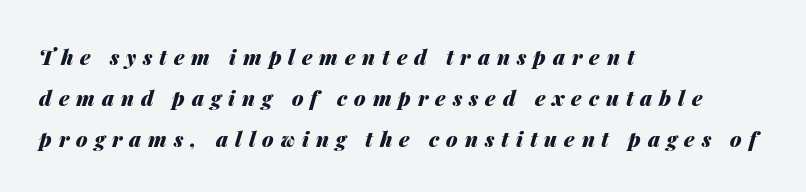
Rendered with sloped, italic letterforms. The passage is arranged the way most books set body copy — flush left. Letters rest on an invisible, unmarked baseline. Glyph-to-glyph distance is far greater than everyday printed text. Plenty of ink on the page — the face is bold.
